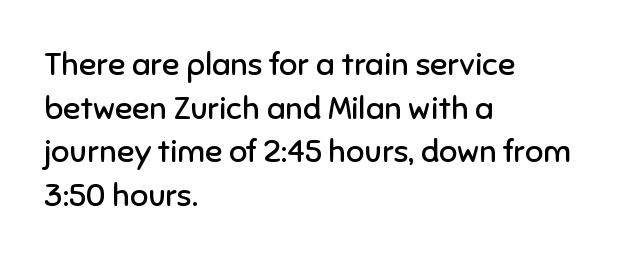
Q: Is the text bold? A: No.
Q: Is the text italic (slanted)? A: No, it is upright.
Q: Is the typeface a serif or a sans-serif typeface? A: Sans-serif.
Q: Is the text underlined? A: No.
Q: How is the paragraph aligned? A: Left-aligned.
Q: Is the spacing between letters normal or unusually wide? A: Normal.
Q: Is the spacing between lines tight, normal or loose? A: Normal.
Q: Width (condensed, normal, or wide)? A: Normal.
Q: Stroke contrast? A: Low.
Q: x-height? A: Medium.
Q: Monospaced? A: No.
